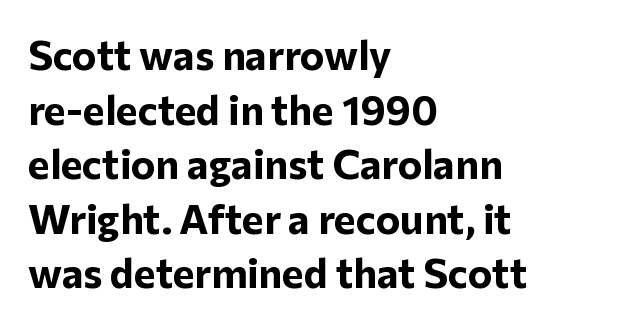
The image shows 41 px bold sans-serif type, upright; set left-aligned, normal line spacing (1.33x), normal letter spacing, not underlined; low stroke contrast and a medium x-height.
